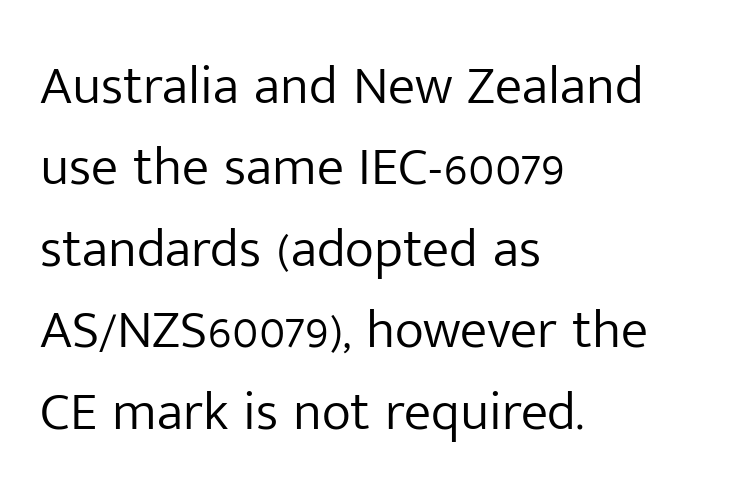
Q: Is the text bold? A: No.
Q: Is the text italic (slanted)? A: No, it is upright.
Q: Is the typeface a serif or a sans-serif typeface? A: Sans-serif.
Q: Is the text underlined? A: No.
Q: How is the paragraph aligned? A: Left-aligned.
Q: Is the spacing between letters normal or unusually wide? A: Normal.
Q: Is the spacing between lines tight, normal or loose? A: Normal.
Q: Width (condensed, normal, or wide)? A: Normal.
Q: Stroke contrast? A: Low.
Q: x-height? A: Medium.
Q: Monospaced? A: No.
